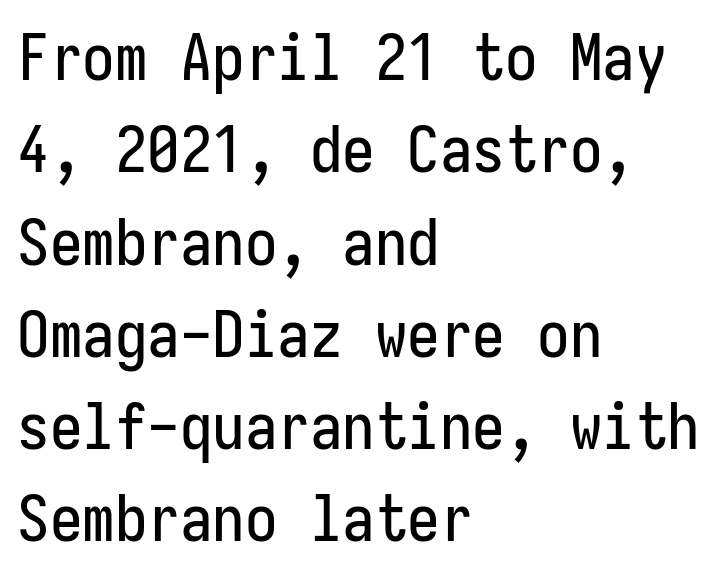
{"serif": "no", "italic": "no", "width": "condensed", "stroke_contrast": "low", "x_height": "medium", "underline": "no", "align": "left", "line_spacing": "normal", "line_spacing_ratio": 1.42, "letter_spacing": "normal", "letter_spacing_em": 0.0, "glyph_px": 65}
